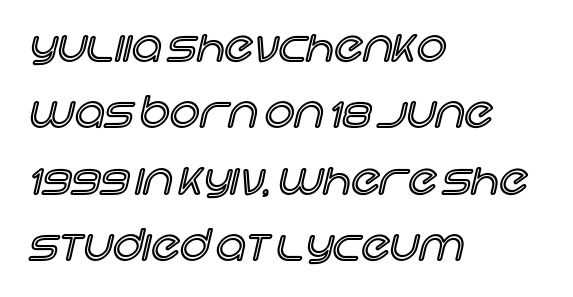
{"width": "normal", "x_height": "large", "monospaced": "no", "underline": "no", "align": "left", "line_spacing": "normal", "line_spacing_ratio": 1.58, "letter_spacing": "normal", "letter_spacing_em": 0.0, "glyph_px": 42}
